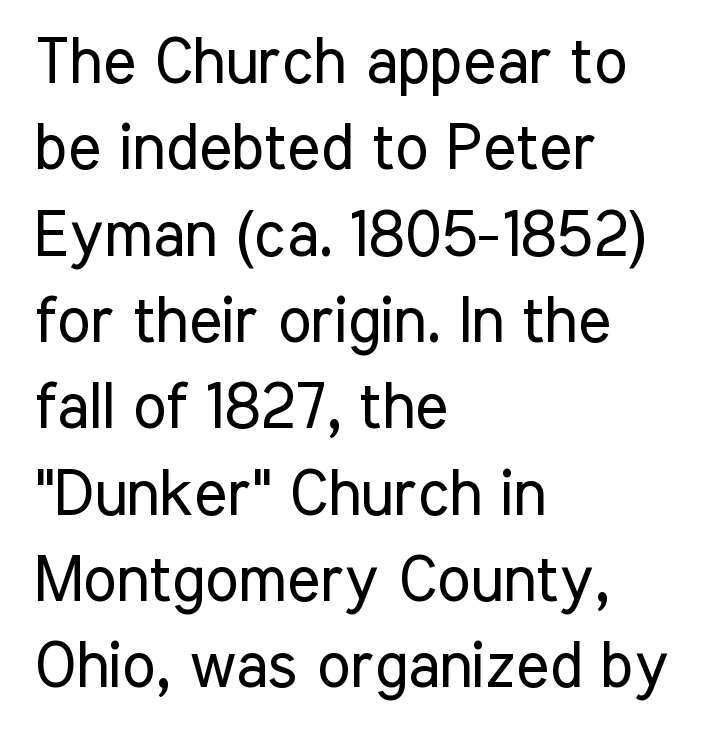
The image shows 63 px regular-weight, condensed sans-serif type, upright; set left-aligned, normal line spacing (1.37x), normal letter spacing, not underlined; low stroke contrast and a medium x-height.
